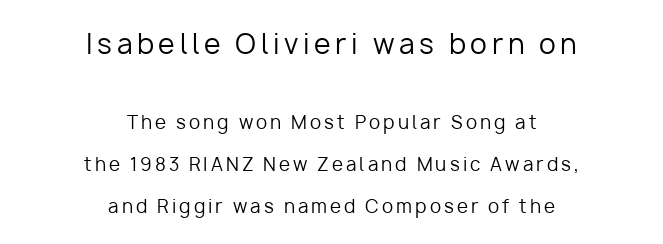
The setting favours the middle, as headings and verse often do. Rows of type keep a wide berth in the vertical direction. The font sits on the lighter half of the weight spectrum, regular included. Block one is the big one; block two sits smaller underneath.
